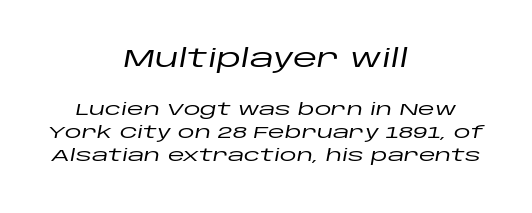
{"italic": "yes", "lean": "right", "slant_degrees": 10, "underline": "no", "align": "center", "line_spacing": "normal", "line_spacing_ratio": 1.35, "letter_spacing": "normal", "letter_spacing_em": 0.0, "larger_block": "first", "size_ratio": 1.47, "glyph_px": 25}
